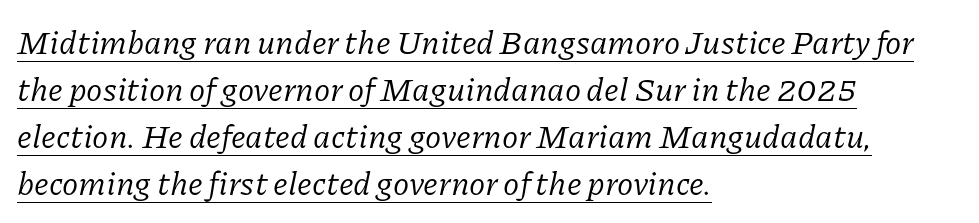
Alignment: flush left. The typesetter has applied underlining to the passage shown. Style check: oblique. Is this a sans? No — the strokes have serifs. Is there much room between lines? A standard amount, neither cramped nor airy. The type is set solid horizontally, with unmodified tracking.
